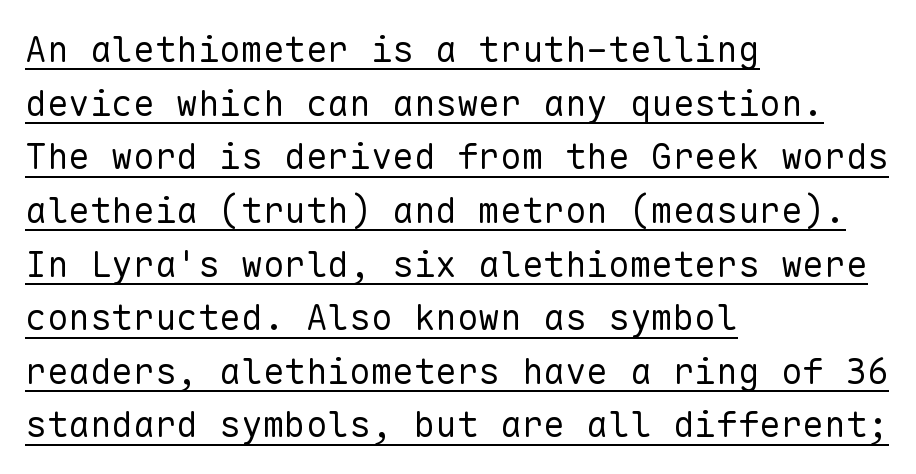
Q: Is the text bold? A: No.
Q: Is the text italic (slanted)? A: No, it is upright.
Q: Is the typeface a serif or a sans-serif typeface? A: Sans-serif.
Q: Is the text underlined? A: Yes.
Q: How is the paragraph aligned? A: Left-aligned.
Q: Is the spacing between letters normal or unusually wide? A: Normal.
Q: Is the spacing between lines tight, normal or loose? A: Normal.
Q: Width (condensed, normal, or wide)? A: Normal.
Q: Stroke contrast? A: Low.
Q: x-height? A: Medium.
Q: Monospaced? A: Yes.
